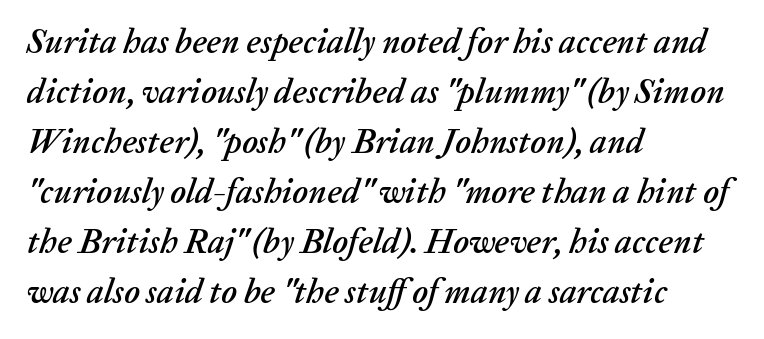
The image shows 34 px text type, italic (leaning right); set left-aligned, normal line spacing (1.47x), normal letter spacing, not underlined; low stroke contrast and a medium x-height.
